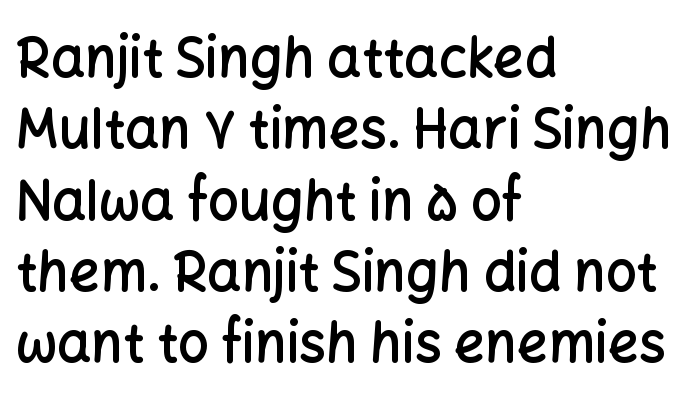
Q: Is the text bold? A: Semi-bold.
Q: Is the text italic (slanted)? A: No, it is upright.
Q: Is the typeface a serif or a sans-serif typeface? A: Sans-serif.
Q: Is the text underlined? A: No.
Q: How is the paragraph aligned? A: Left-aligned.
Q: Is the spacing between letters normal or unusually wide? A: Normal.
Q: Is the spacing between lines tight, normal or loose? A: Normal.
Q: Width (condensed, normal, or wide)? A: Normal.
Q: Stroke contrast? A: Low.
Q: x-height? A: Medium.
Q: Monospaced? A: No.
